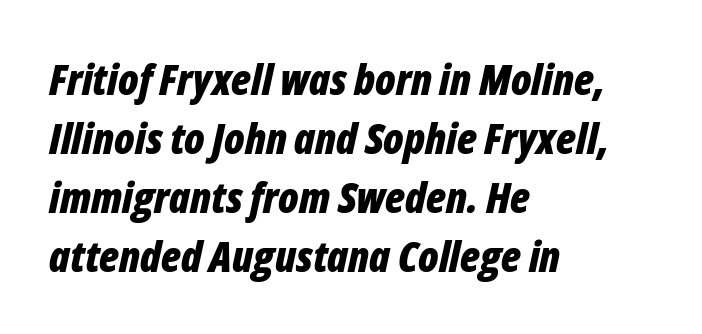
If you drew a ruler down the left edge, every line would touch it. Honestly, the row spacing looks completely unremarkable. These lines were composed using italics. A typesetter would call this zero additional tracking. Words float on clear page, feet unadorned. Here the designer chose a conventional face with non-uniform glyph widths.
